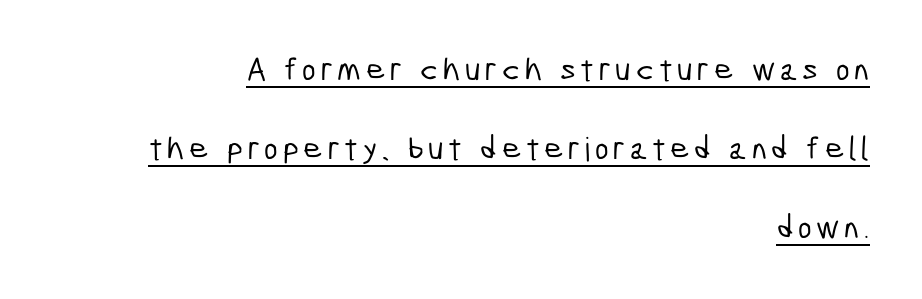
The image shows 33 px condensed sans-serif type; set right-aligned, loose line spacing (2.4x), underlined; low stroke contrast and a medium x-height.
